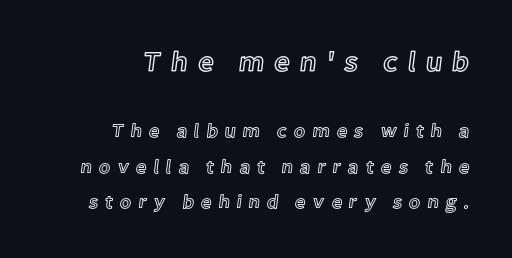
The image shows 28 px text type; set right-aligned, line spacing 1.88x, unusually wide letter spacing (+0.35 em), not underlined; the first (top) block is 1.47x larger; a medium x-height.
